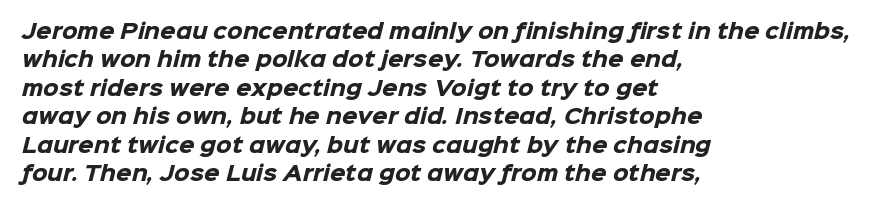
No extra tracking has been applied to these lines. Reading down the block, your eye returns to a fixed left position each line. Whoever set this chose a conventional vertical rhythm. Emphasis by weight is at full strength: bold.
